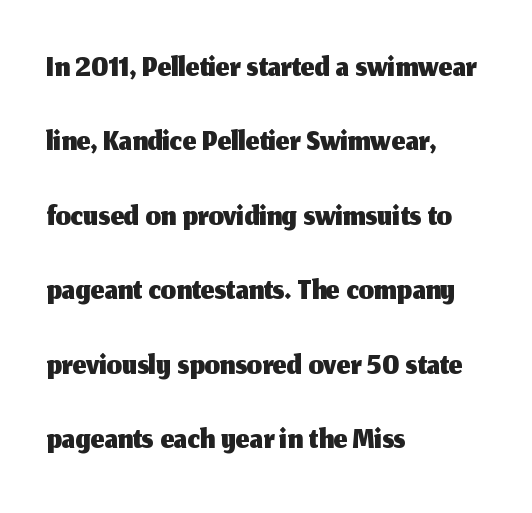
{"serif": "no", "italic": "no", "width": "normal", "stroke_contrast": "medium", "x_height": "medium", "monospaced": "no", "underline": "no", "align": "left", "line_spacing": "normal", "line_spacing_ratio": 1.55, "letter_spacing": "normal", "letter_spacing_em": 0.0, "glyph_px": 48}
